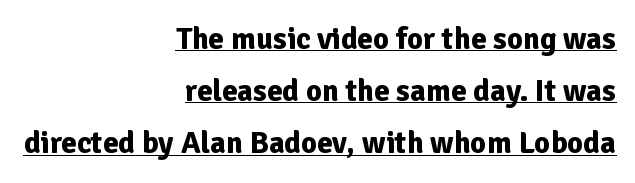
The image shows 31 px bold sans-serif type, upright; set right-aligned, normal line spacing (1.68x), normal letter spacing, underlined; low stroke contrast and a medium x-height.
